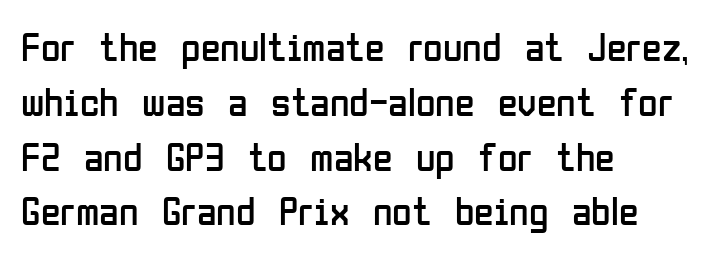
Each line starts at the same left margin while the right side varies. What's the leading like? Ordinary, nothing unusual. This rendering leaves character spacing at its baseline value. Stem width sits at or under what a default text font uses. In terms of letterform style, serifs are entirely absent. A typesetter would call this proportional, since set widths differ per character.
